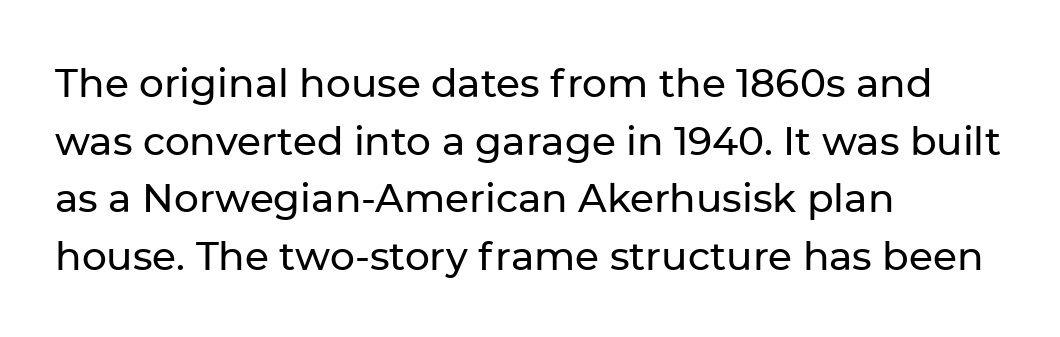
The image shows 39 px sans-serif type, upright; set left-aligned, normal line spacing (1.48x), normal letter spacing, not underlined; low stroke contrast and a medium x-height.
